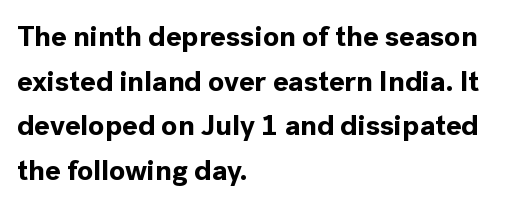
Check where the strokes stop: nothing finishes them off — pure sans. Italic: no, the glyphs are upright roman. Each glyph is drawn with heavy, bold strokes. Is there much room between lines? A standard amount, neither cramped nor airy. Is this a fixed-width face? No — the glyphs have proportional, varying widths.
